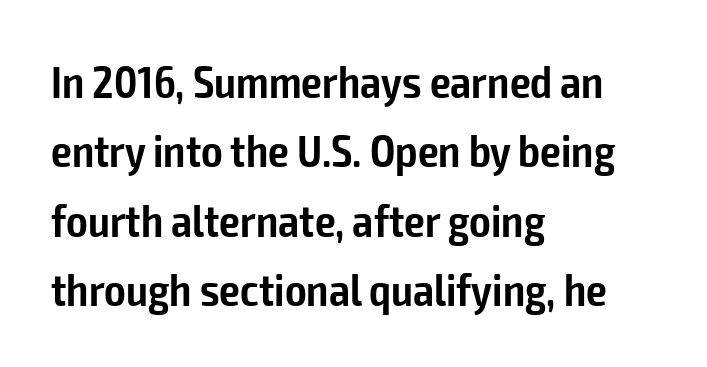
The image shows 46 px semibold, condensed sans-serif type, upright; set left-aligned, normal line spacing (1.51x), normal letter spacing, not underlined; low stroke contrast and a medium x-height.
